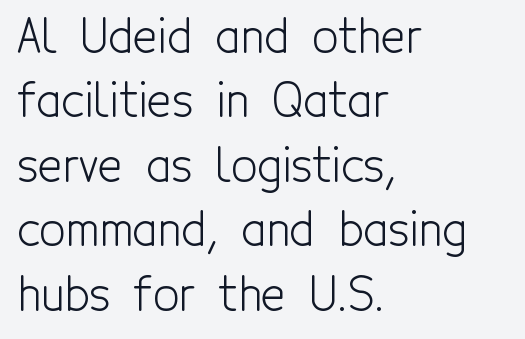
Q: Is the text bold? A: No.
Q: Is the text italic (slanted)? A: No, it is upright.
Q: Is the typeface a serif or a sans-serif typeface? A: Sans-serif.
Q: Is the text underlined? A: No.
Q: How is the paragraph aligned? A: Left-aligned.
Q: Is the spacing between letters normal or unusually wide? A: Normal.
Q: Is the spacing between lines tight, normal or loose? A: Normal.
Q: Width (condensed, normal, or wide)? A: Condensed.
Q: x-height? A: Medium.
Q: Monospaced? A: No.
